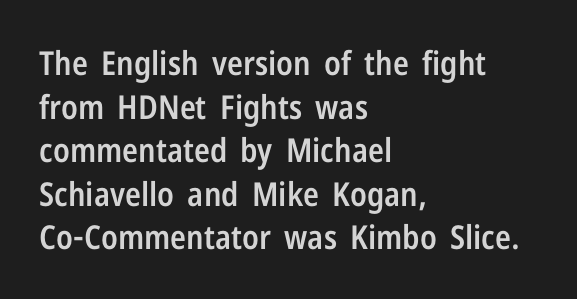
Q: Is the text bold? A: Semi-bold.
Q: Is the text italic (slanted)? A: No, it is upright.
Q: Is the typeface a serif or a sans-serif typeface? A: Sans-serif.
Q: Is the text underlined? A: No.
Q: How is the paragraph aligned? A: Left-aligned.
Q: Is the spacing between letters normal or unusually wide? A: Normal.
Q: Is the spacing between lines tight, normal or loose? A: Normal.
Q: Width (condensed, normal, or wide)? A: Condensed.
Q: Stroke contrast? A: Low.
Q: x-height? A: Medium.
Q: Monospaced? A: No.
